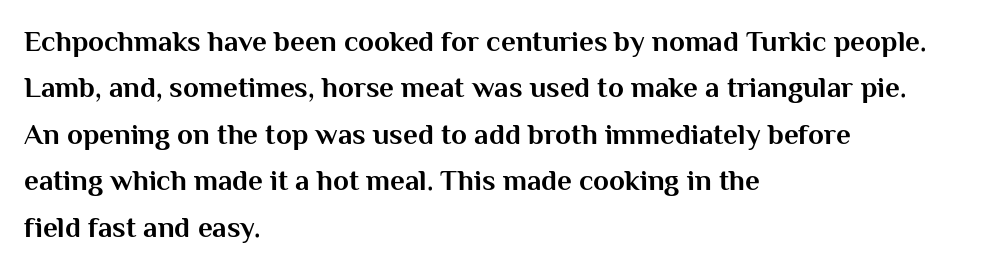
Inter-character spacing is left at the font's built-in metrics. Every letter is thick-stroked: bold, no question. Descender tails drop into unmarked territory. Unlike a traditional serif, this face leaves its strokes unadorned.
